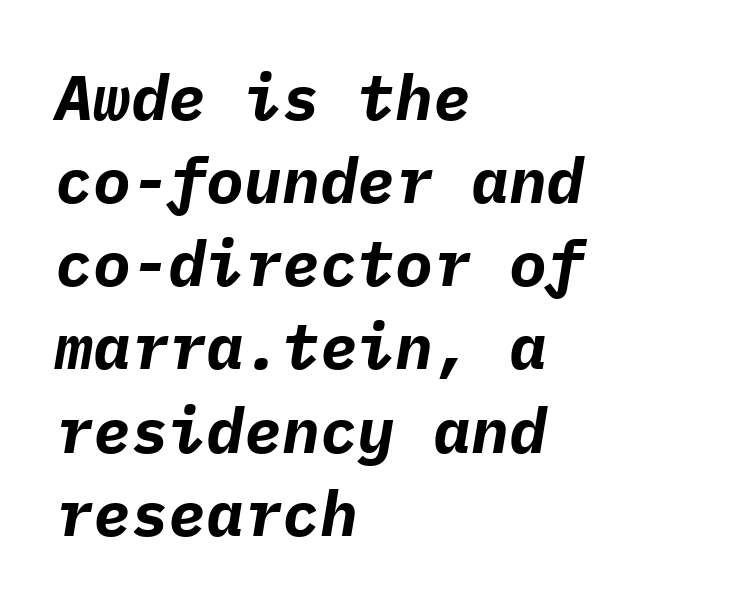
{"italic": "yes", "lean": "right", "slant_degrees": 9, "bold": "yes", "weight": "bold", "width": "normal", "stroke_contrast": "low", "x_height": "medium", "monospaced": "yes", "underline": "no", "align": "left", "line_spacing": "normal", "line_spacing_ratio": 1.32, "letter_spacing": "normal", "letter_spacing_em": 0.0, "glyph_px": 63}
